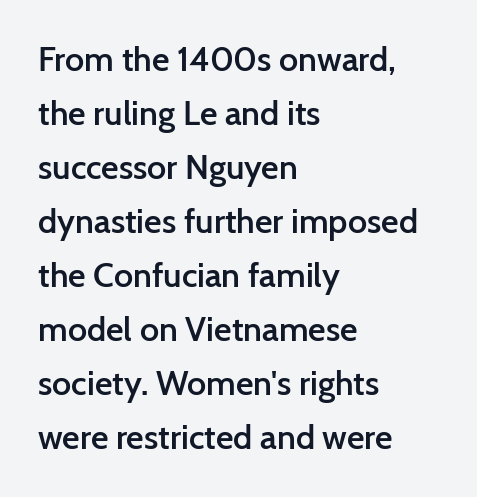
The image shows 34 px semibold sans-serif type, upright; set left-aligned, normal line spacing (1.59x), normal letter spacing, not underlined; low stroke contrast and a medium x-height.
